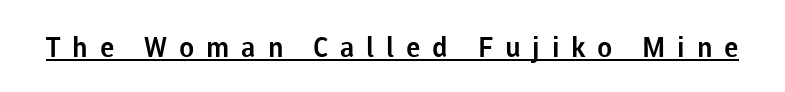
{"serif": "no", "italic": "no", "width": "normal", "stroke_contrast": "low", "x_height": "medium", "monospaced": "no", "underline": "yes", "letter_spacing": "wide", "letter_spacing_em": 0.42, "glyph_px": 28}
